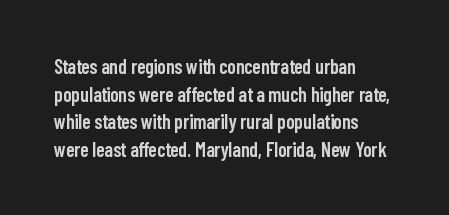
{"italic": "no", "bold": "semi", "underline": "no", "align": "left", "line_spacing": "normal", "line_spacing_ratio": 1.38, "letter_spacing": "normal", "letter_spacing_em": 0.0, "glyph_px": 20}
